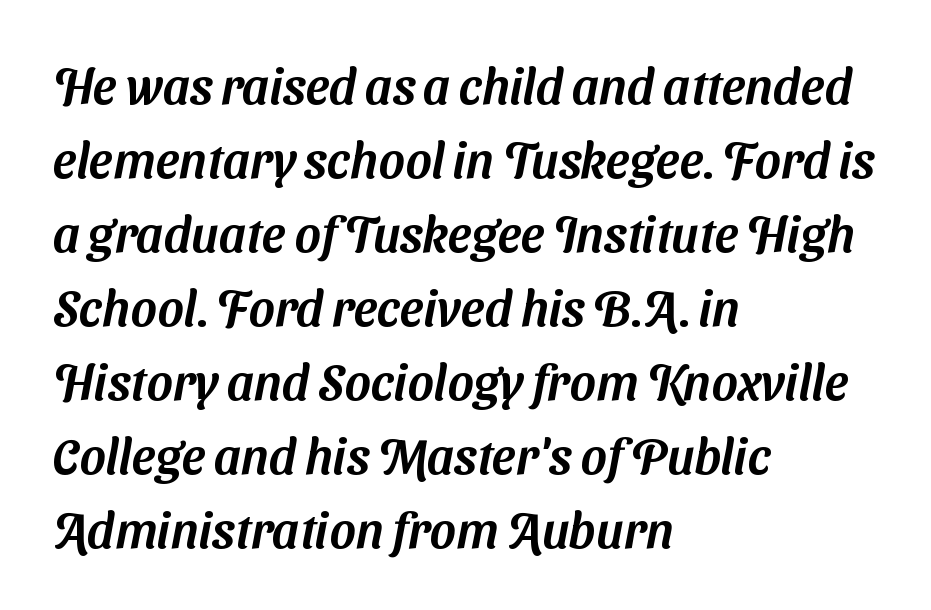
What kind of face is this? One without serifs — a sans. This sample has the flowing, uneven cadence of proportional lettering. Reading down the block, your eye returns to a fixed left position each line. The line-height multiplier appears to be the usual default. Here the glyphs are tracked normally, forming tight word shapes.
